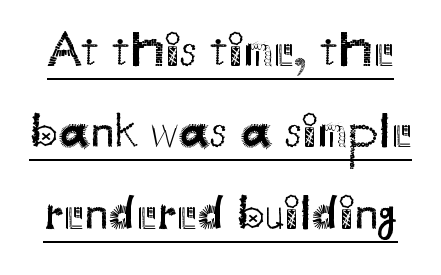
The image shows 50 px regular-weight sans-serif type, upright; set normal line spacing (1.63x), normal letter spacing, underlined; medium stroke contrast and a small x-height.
